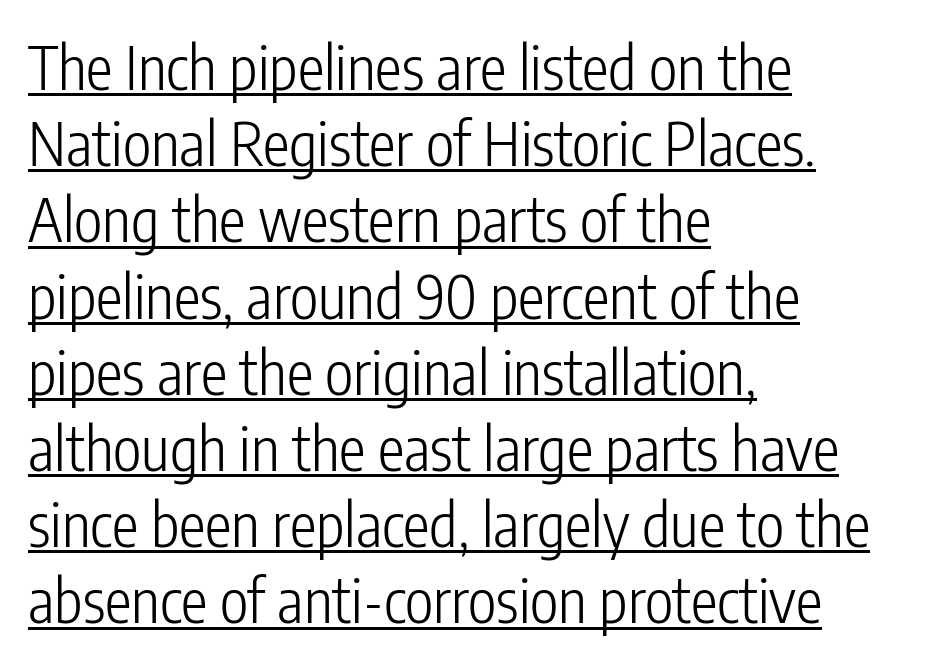
A normal amount of white space separates one row of letters from the next. This rendering employs a face without finishing strokes, i.e., a sans-serif. Has an underline been added? It has. Posture: upright roman. The typeface has the unassuming heft of standard copy or less.
